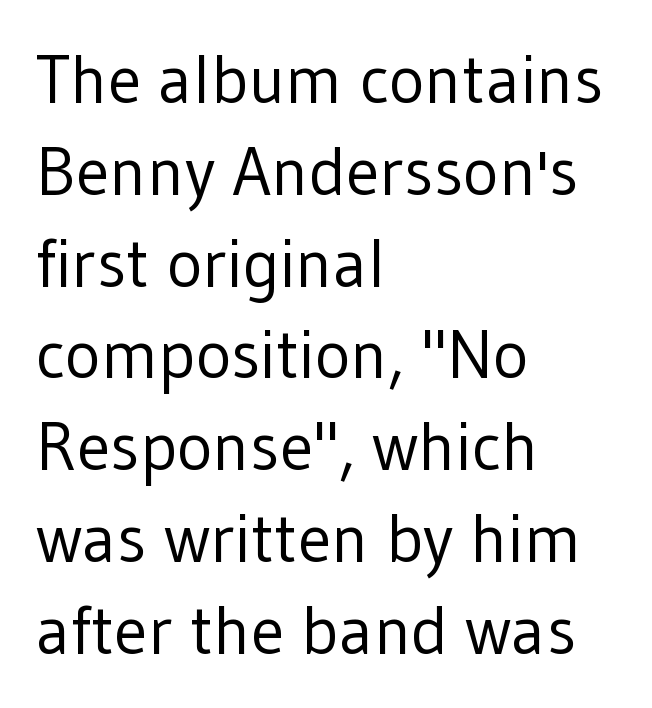
Q: Is the text bold? A: No.
Q: Is the text italic (slanted)? A: No, it is upright.
Q: Is the typeface a serif or a sans-serif typeface? A: Sans-serif.
Q: Is the text underlined? A: No.
Q: How is the paragraph aligned? A: Left-aligned.
Q: Is the spacing between letters normal or unusually wide? A: Normal.
Q: Is the spacing between lines tight, normal or loose? A: Normal.
Q: Width (condensed, normal, or wide)? A: Normal.
Q: Stroke contrast? A: Low.
Q: x-height? A: Medium.
Q: Monospaced? A: No.
